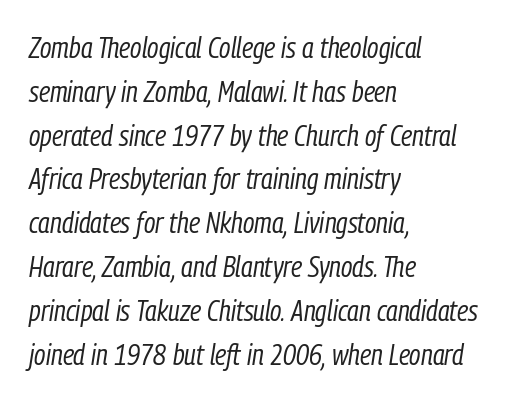
The image shows 29 px regular-weight, condensed type, italic (leaning right); set left-aligned, normal line spacing (1.51x), normal letter spacing, not underlined; low stroke contrast and a medium x-height.
